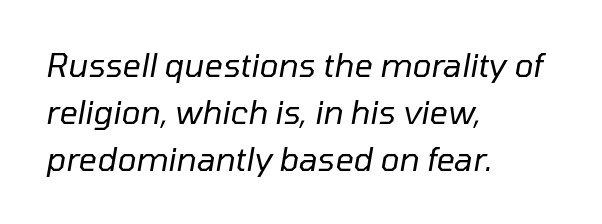
{"italic": "yes", "lean": "right", "slant_degrees": 10, "bold": "no", "weight": "regular", "width": "normal", "stroke_contrast": "low", "x_height": "medium", "monospaced": "no", "underline": "no", "align": "left", "line_spacing": "normal", "line_spacing_ratio": 1.47, "letter_spacing": "normal", "letter_spacing_em": 0.0, "glyph_px": 32}
